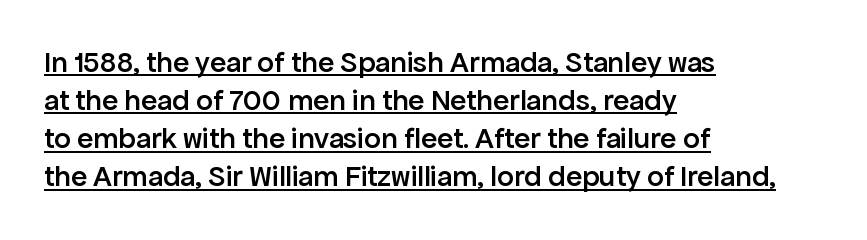
Each line of the rendering has a horizontal stroke beneath the glyphs. Successive baselines arrive at the customary interval. These lines are rendered in a variable-pitch font. Emphasis by weight is partial: semibold. Notice how the stems are strictly vertical — no italics here.
